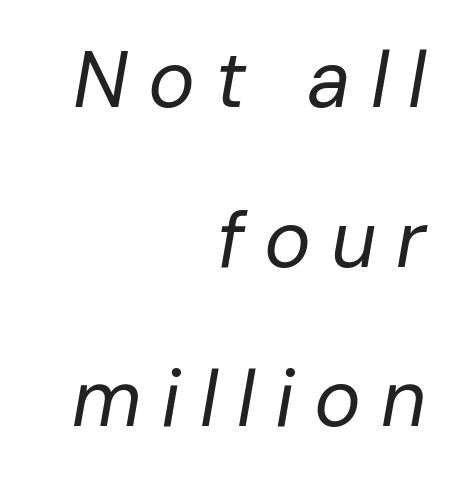
The image shows 79 px regular-weight type, italic (leaning right); set right-aligned, loose line spacing (2.02x), unusually wide letter spacing (+0.25 em), not underlined; low stroke contrast and a medium x-height.
